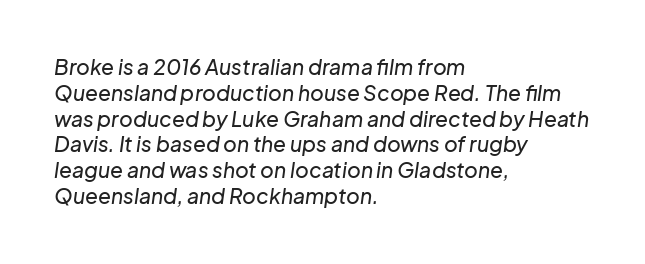
The image shows 21 px text type, italic (leaning right); set left-aligned, line spacing 1.23x, normal letter spacing, not underlined.
